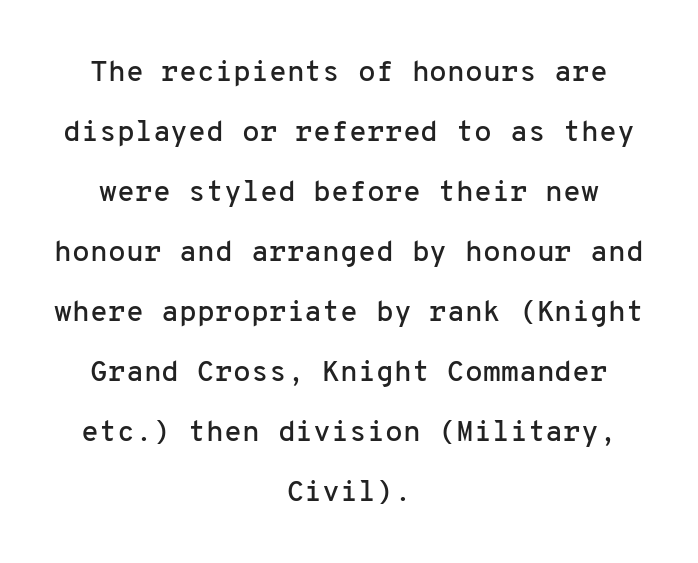
Each row of text sits above clean, open space. Do the characters align in a grid? Yes, the font is monospaced. How are the letters spaced? Ordinarily, with no added tracking. Is the block centered? Yes — each line is placed symmetrically about the middle. The passage shown is typeset with a sans-serif family. The block of text is sparse from top to bottom, with ample space between rows.
